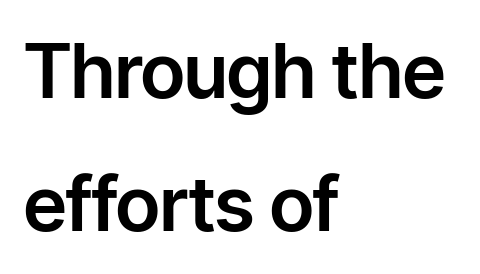
The image shows 76 px sans-serif type, upright; set left-aligned, line spacing 1.75x, normal letter spacing, not underlined; low stroke contrast and a medium x-height.
